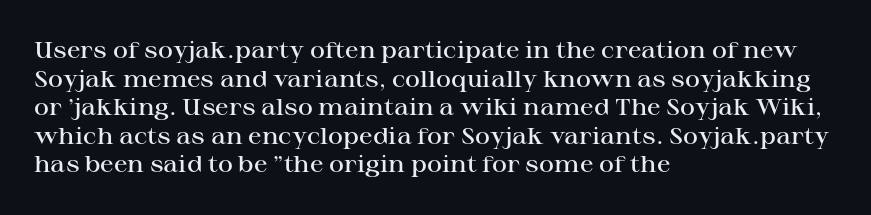
{"italic": "no", "bold": "semi", "underline": "no", "align": "left", "line_spacing_ratio": 1.24, "letter_spacing": "normal", "letter_spacing_em": 0.0, "glyph_px": 23}
